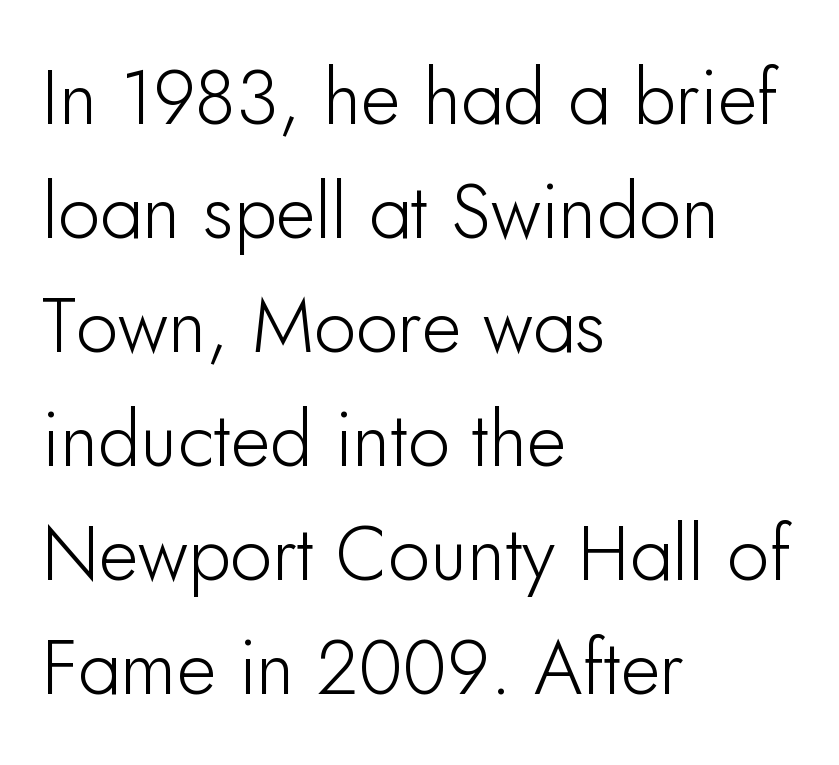
The image shows 76 px sans-serif type, upright; set left-aligned, normal line spacing (1.5x), normal letter spacing, not underlined; low stroke contrast and a small x-height.
